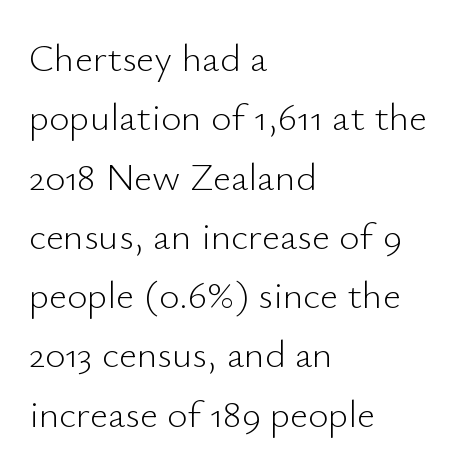
The image shows 39 px light sans-serif type, upright; set left-aligned, normal line spacing (1.52x), normal letter spacing, not underlined; low stroke contrast and a small x-height.
